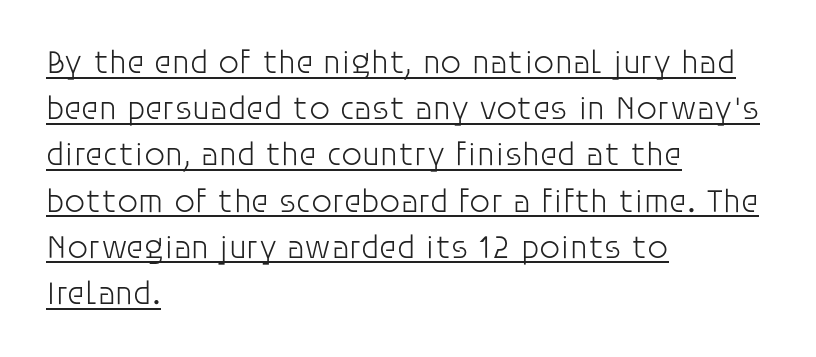
Q: Is the text bold? A: No.
Q: Is the text italic (slanted)? A: No, it is upright.
Q: Is the typeface a serif or a sans-serif typeface? A: Sans-serif.
Q: Is the text underlined? A: Yes.
Q: How is the paragraph aligned? A: Left-aligned.
Q: Is the spacing between letters normal or unusually wide? A: Normal.
Q: Is the spacing between lines tight, normal or loose? A: Normal.
Q: Width (condensed, normal, or wide)? A: Normal.
Q: Stroke contrast? A: Low.
Q: x-height? A: Large.
Q: Monospaced? A: No.
